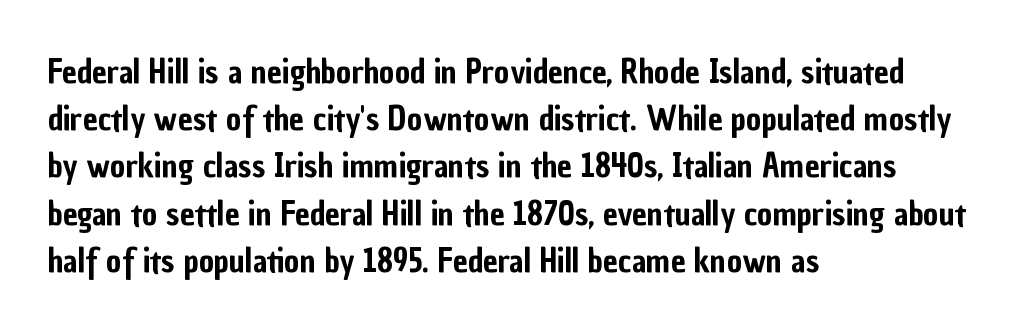
A typesetter would call this leading conventional body-copy spacing. Honestly, there is no underline to notice here at all. Serif or sans? Sans — the stroke terminals are bare. These lines are set flush left with a ragged right edge. Note the varied advance widths — an 'i' is clearly narrower than an 'm'. Vertical strokes here are truly vertical.
